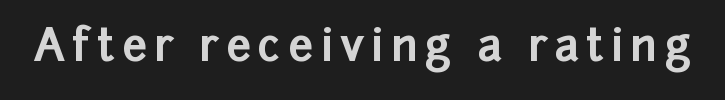
This sample has the flowing, uneven cadence of proportional lettering. The letters stand upright; this is a roman face. What weight is shown? A full bold with thick strokes. Type style note: lacks serifs.
